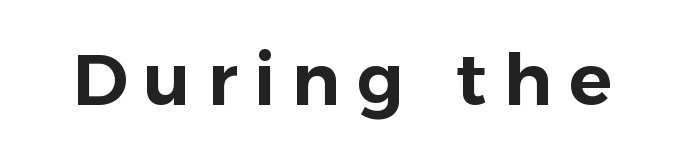
{"serif": "no", "italic": "no", "width": "normal", "stroke_contrast": "low", "x_height": "medium", "monospaced": "no", "underline": "no", "letter_spacing": "wide", "letter_spacing_em": 0.23, "glyph_px": 72}
